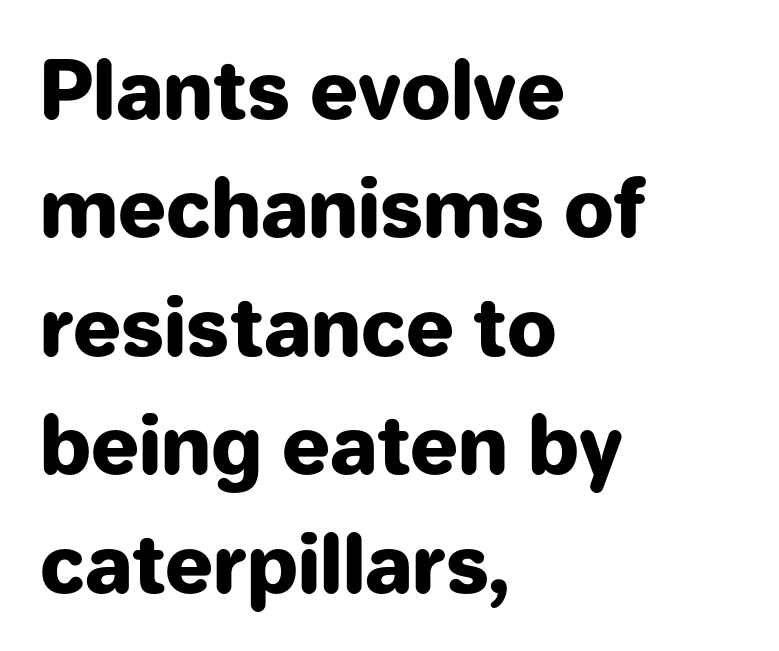
The face used here is rendered with its standard letterfit. Descenders are the only things crossing below the line. This sample has the flowing, uneven cadence of proportional lettering. One glance says typical: line gaps are just what's usual. Horizontal alignment here is leftward, the default for most running prose. Notice how thick the strokes are: this is what a full bold looks like.
